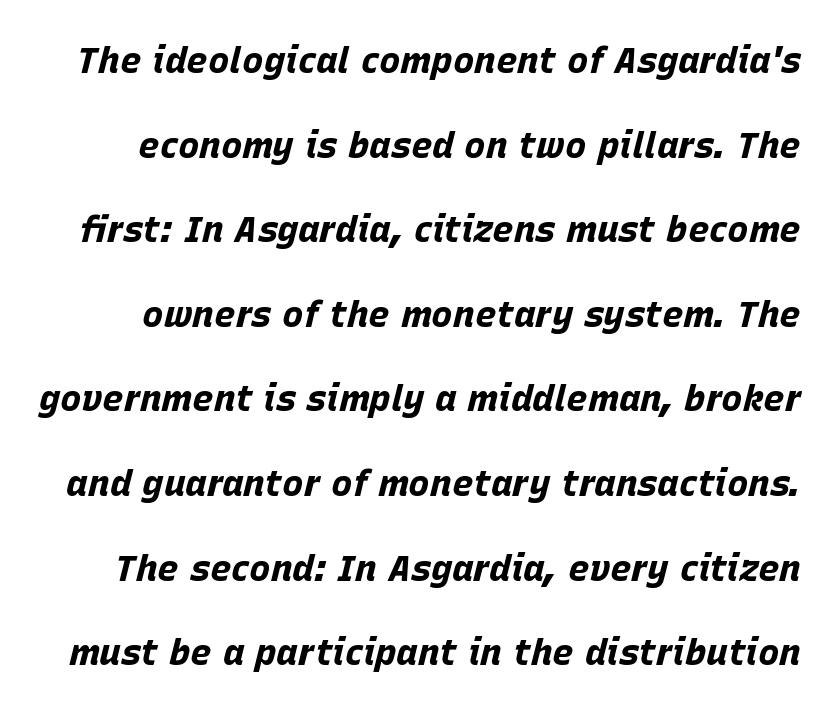
{"italic": "yes", "lean": "right", "slant_degrees": 15, "bold": "yes", "weight": "bold", "width": "normal", "stroke_contrast": "low", "x_height": "large", "monospaced": "no", "underline": "no", "line_spacing": "loose", "line_spacing_ratio": 2.35, "letter_spacing": "normal", "letter_spacing_em": 0.0, "glyph_px": 36}
